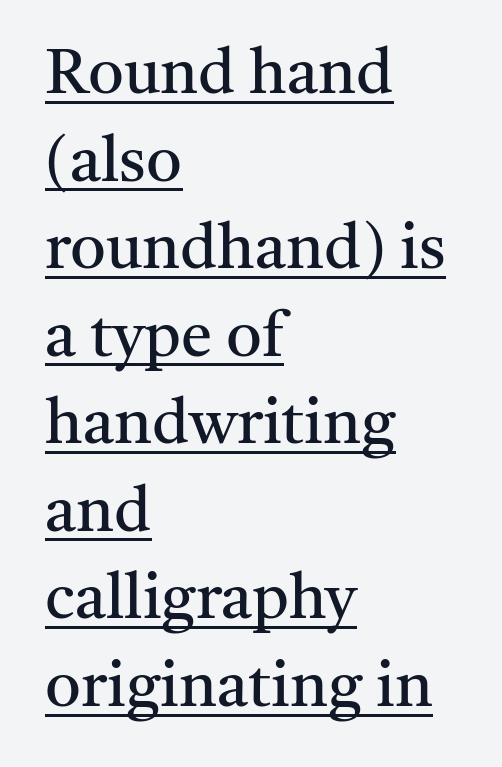
Descenders here cross a horizontal rule under the line. These lines are rendered in a variable-pitch font. Does extra space separate the letters? No, they use regular spacing. Vertical stems look standard width or narrower in stroke. Font category for this specimen: serif.
